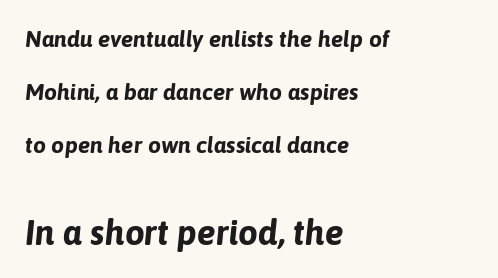
The image shows 35 px bold type, italic (leaning right); set left-aligned, loose line spacing (2.3x), normal letter spacing, not underlined; the second (bottom) block is 1.52x larger; low stroke contrast and a medium x-height.
